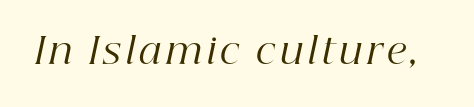
Q: Is the text bold? A: No.
Q: Is the text italic (slanted)? A: Yes, it leans right by about 12 degrees.
Q: Is the typeface a serif or a sans-serif typeface? A: Serif.
Q: Is the text underlined? A: No.
Q: Width (condensed, normal, or wide)? A: Normal.
Q: Stroke contrast? A: High.
Q: x-height? A: Medium.
Q: Monospaced? A: No.
